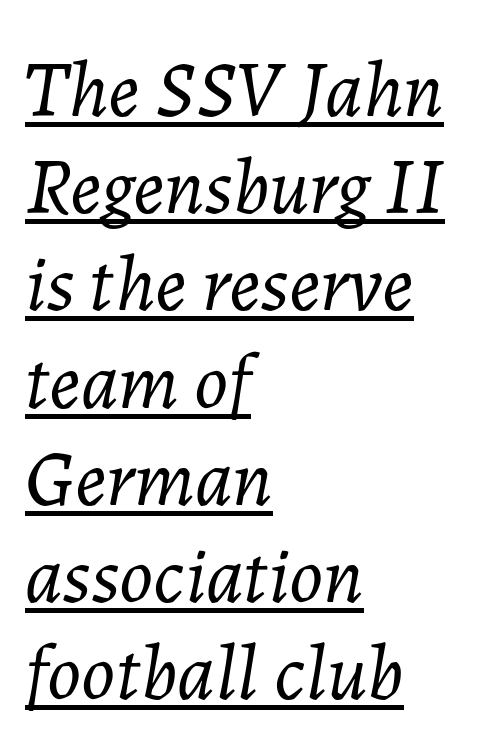
Q: Is the text bold? A: No.
Q: Is the text italic (slanted)? A: Yes, it leans right by about 7 degrees.
Q: Is the text underlined? A: Yes.
Q: How is the paragraph aligned? A: Left-aligned.
Q: Is the spacing between letters normal or unusually wide? A: Normal.
Q: Width (condensed, normal, or wide)? A: Normal.
Q: Stroke contrast? A: Low.
Q: x-height? A: Medium.
Q: Monospaced? A: No.
